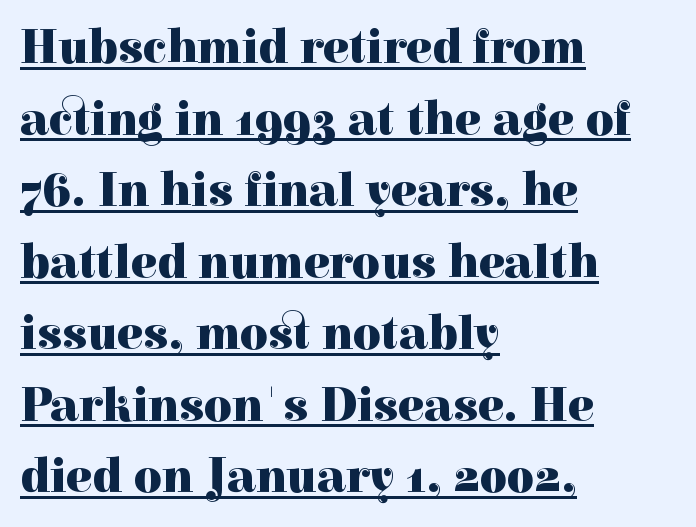
This is heavy type, rendered in bold. Proportional: the letters do not fall into vertical columns. The vertical gap from one line to the next is medium. Designer's note — italics off, roman on.
